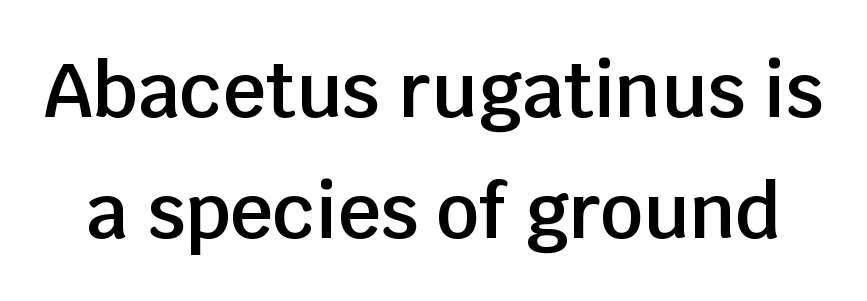
The image shows 75 px semibold sans-serif type, upright; set normal line spacing (1.61x), normal letter spacing, not underlined; low stroke contrast and a large x-height.
